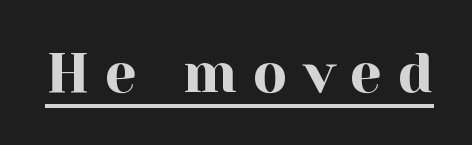
Q: Is the text italic (slanted)? A: No, it is upright.
Q: Is the typeface a serif or a sans-serif typeface? A: Serif.
Q: Is the text underlined? A: Yes.
Q: Is the spacing between letters normal or unusually wide? A: Unusually wide.
Q: Width (condensed, normal, or wide)? A: Normal.
Q: x-height? A: Medium.
Q: Monospaced? A: No.
